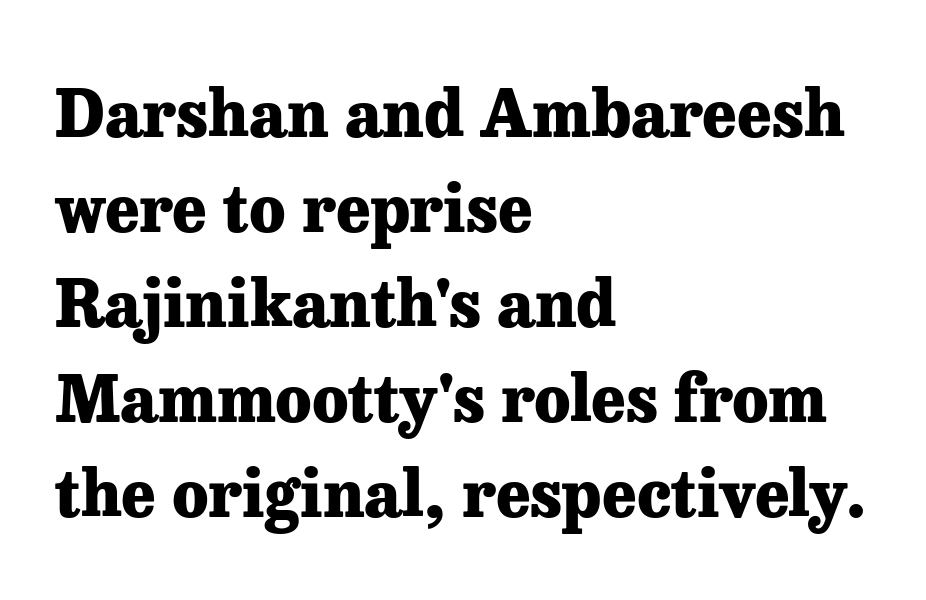
The image shows 65 px heavy serif type, upright; set left-aligned, normal line spacing (1.46x), normal letter spacing, not underlined; low stroke contrast and a medium x-height.
